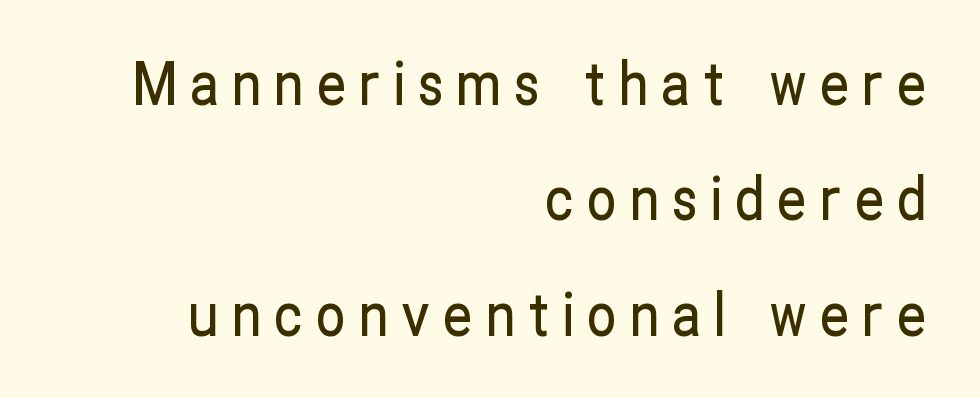
{"serif": "no", "italic": "no", "width": "condensed", "stroke_contrast": "low", "x_height": "medium", "monospaced": "no", "underline": "no", "align": "right", "line_spacing": "loose", "line_spacing_ratio": 1.99, "letter_spacing": "wide", "letter_spacing_em": 0.23, "glyph_px": 58}
